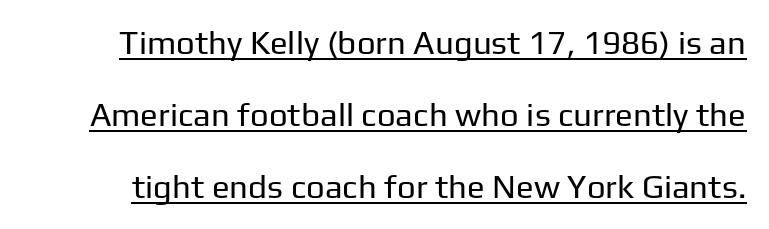
{"serif": "no", "italic": "no", "bold": "no", "weight": "regular", "width": "normal", "stroke_contrast": "low", "x_height": "medium", "monospaced": "no", "underline": "yes", "line_spacing": "loose", "line_spacing_ratio": 2.18, "letter_spacing": "normal", "letter_spacing_em": 0.0, "glyph_px": 33}
